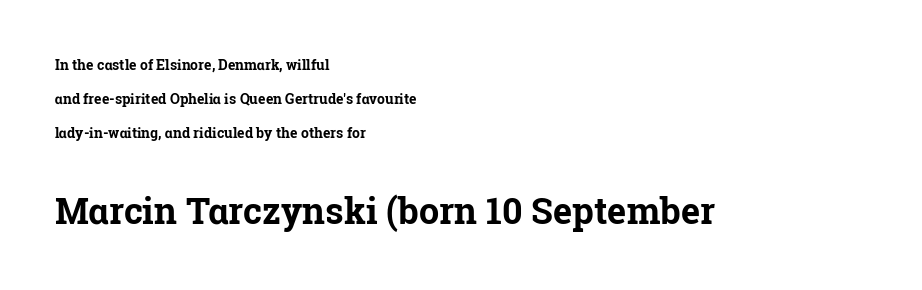
Q: Is the text bold? A: Yes.
Q: Is the text italic (slanted)? A: No, it is upright.
Q: Is the typeface a serif or a sans-serif typeface? A: Serif.
Q: Is the text underlined? A: No.
Q: How is the paragraph aligned? A: Left-aligned.
Q: Is the spacing between letters normal or unusually wide? A: Normal.
Q: Is the spacing between lines tight, normal or loose? A: Loose.
Q: Which block of text is set in a larger size, the first (top) or the second (bottom)? A: The second (bottom) one.
Q: Width (condensed, normal, or wide)? A: Normal.
Q: Stroke contrast? A: Low.
Q: x-height? A: Medium.
Q: Monospaced? A: No.
